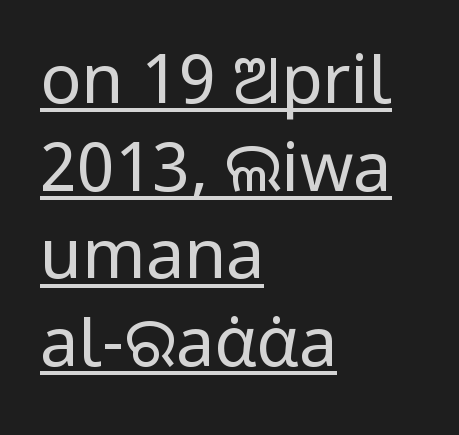
{"serif": "no", "italic": "no", "bold": "no", "weight": "regular", "width": "condensed", "stroke_contrast": "low", "x_height": "large", "monospaced": "no", "underline": "yes", "align": "left", "line_spacing": "normal", "line_spacing_ratio": 1.29, "letter_spacing": "normal", "letter_spacing_em": 0.0, "glyph_px": 68}
